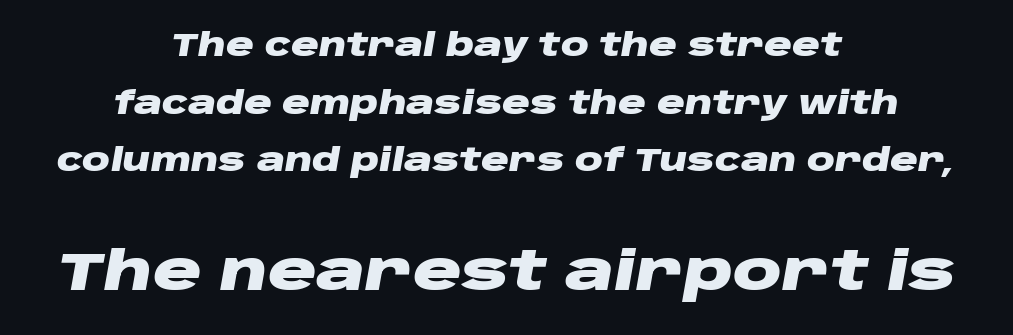
Clear beneath every line of the passage. This sample is center-justified, so both line endings float freely. A full-strength bold gives these letters their thick strokes. It's the slanting kind of type. Inter-character spacing is left at the font's built-in metrics.
